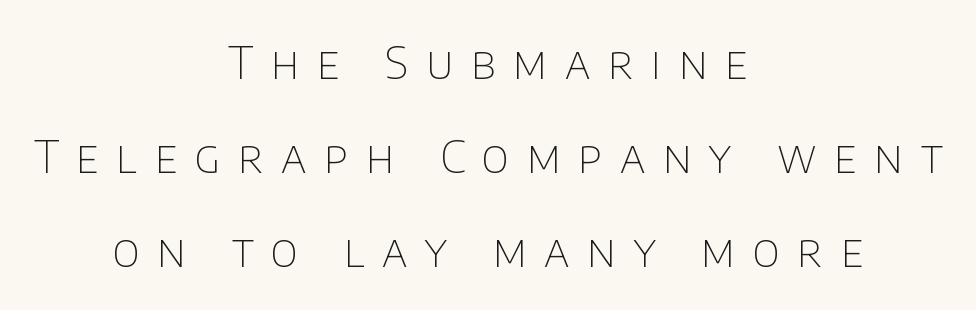
Neither beginnings nor endings align; midpoints do. Classification — sans serif. The zone under the glyphs is completely vacant. The tracking jumps out immediately: characters are airy and widely separated. Posture: upright roman.
